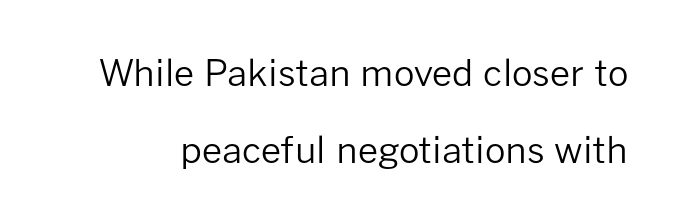
The image shows 36 px regular-weight sans-serif type, upright; set loose line spacing (2.13x), normal letter spacing, not underlined; low stroke contrast and a medium x-height.
